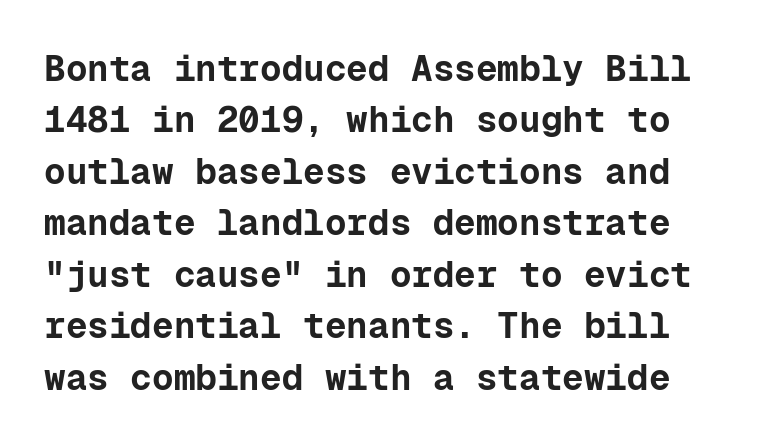
{"serif": "no", "italic": "no", "bold": "yes", "weight": "bold", "width": "normal", "stroke_contrast": "low", "x_height": "medium", "monospaced": "yes", "underline": "no", "line_spacing": "normal", "line_spacing_ratio": 1.43, "letter_spacing": "normal", "letter_spacing_em": 0.0, "glyph_px": 36}
